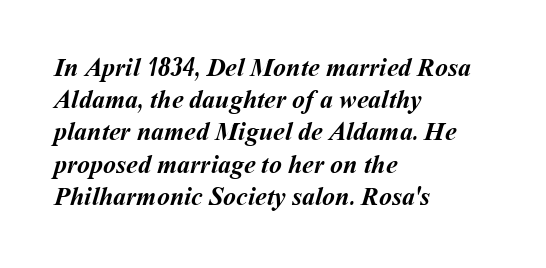
Q: Is the text bold? A: Yes.
Q: Is the text underlined? A: No.
Q: How is the paragraph aligned? A: Left-aligned.
Q: Is the spacing between letters normal or unusually wide? A: Normal.
